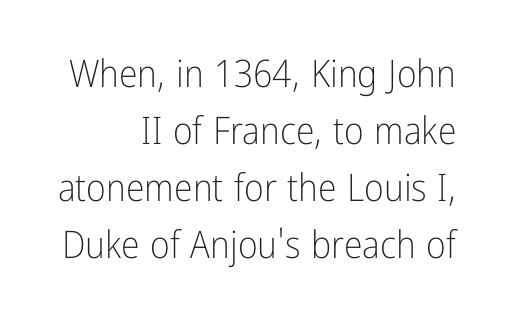
{"serif": "no", "italic": "no", "bold": "no", "weight": "light", "width": "condensed", "stroke_contrast": "low", "x_height": "medium", "monospaced": "no", "underline": "no", "align": "right", "line_spacing": "normal", "line_spacing_ratio": 1.5, "letter_spacing": "normal", "letter_spacing_em": 0.0, "glyph_px": 38}
